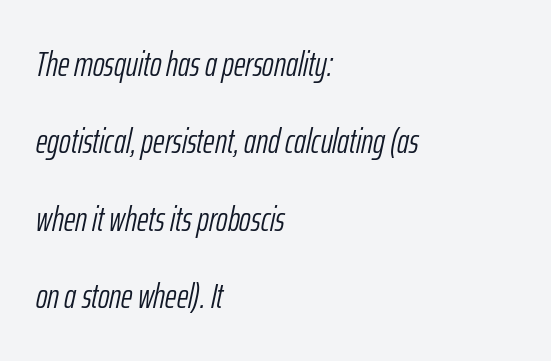
{"italic": "yes", "lean": "right", "slant_degrees": 12, "bold": "no", "weight": "light", "width": "condensed", "stroke_contrast": "low", "x_height": "medium", "monospaced": "no", "underline": "no", "align": "left", "line_spacing": "loose", "line_spacing_ratio": 2.21, "letter_spacing": "normal", "letter_spacing_em": 0.0, "glyph_px": 35}
